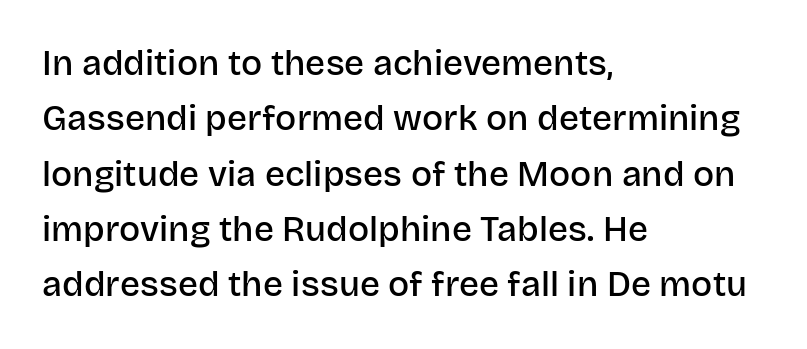
Summary of weight: moderately heavy, a semibold. In terms of posture, this sample is upright. Are there feet on the stems? There aren't — it's a sans. Line starts are locked; line ends wander. Character widths vary here, with narrow letters taking less room than wide ones.
